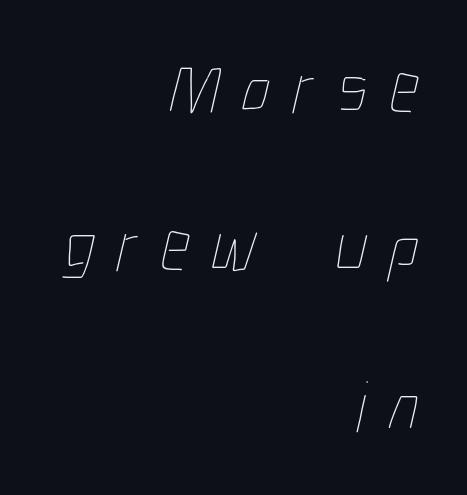
The image shows 73 px thin, condensed type; set right-aligned, loose line spacing (2.17x), unusually wide letter spacing (+0.31 em), not underlined; low stroke contrast and a medium x-height.
